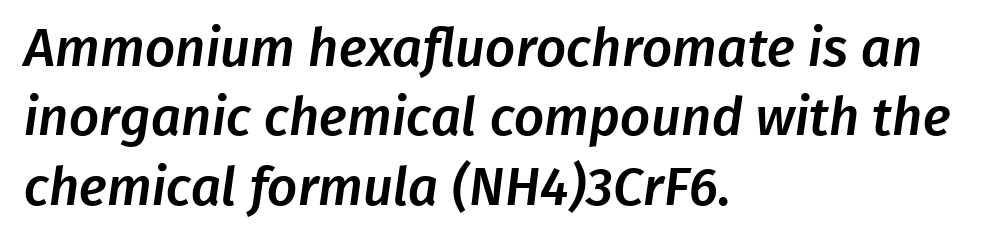
Q: Is the typeface a serif or a sans-serif typeface? A: Sans-serif.
Q: Is the text underlined? A: No.
Q: How is the paragraph aligned? A: Left-aligned.
Q: Is the spacing between letters normal or unusually wide? A: Normal.
Q: Is the spacing between lines tight, normal or loose? A: Normal.
Q: Width (condensed, normal, or wide)? A: Normal.
Q: Stroke contrast? A: Low.
Q: x-height? A: Medium.
Q: Monospaced? A: No.
